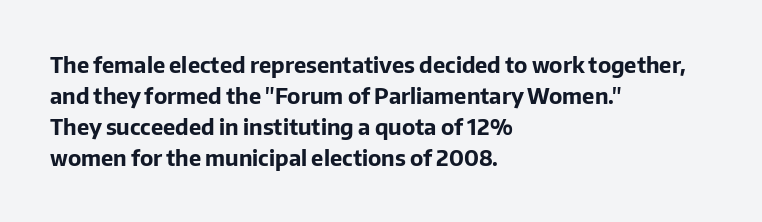
Ordinary non-slanted type is in use. The space between consecutive lines is moderate. The strokes are fattened all the way to bold. No extra tracking has been applied to these lines. Quick note: underline off. The typesetter chose a ragged-right arrangement here.
